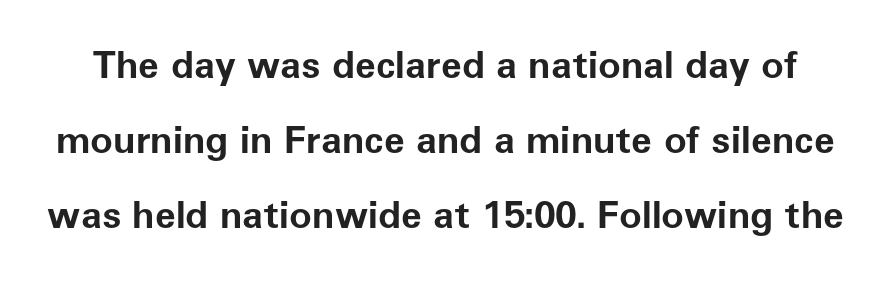
Q: Is the text bold? A: Yes.
Q: Is the text italic (slanted)? A: No, it is upright.
Q: Is the typeface a serif or a sans-serif typeface? A: Sans-serif.
Q: Is the text underlined? A: No.
Q: Is the spacing between letters normal or unusually wide? A: Normal.
Q: Is the spacing between lines tight, normal or loose? A: Loose.
Q: Width (condensed, normal, or wide)? A: Normal.
Q: Stroke contrast? A: Low.
Q: x-height? A: Medium.
Q: Monospaced? A: No.
